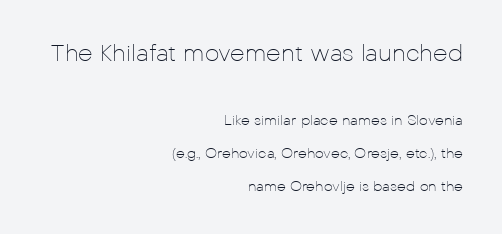
{"italic": "no", "bold": "no", "underline": "no", "align": "right", "line_spacing": "loose", "line_spacing_ratio": 2.34, "letter_spacing": "normal", "letter_spacing_em": 0.0, "larger_block": "first", "size_ratio": 1.64, "glyph_px": 23}
